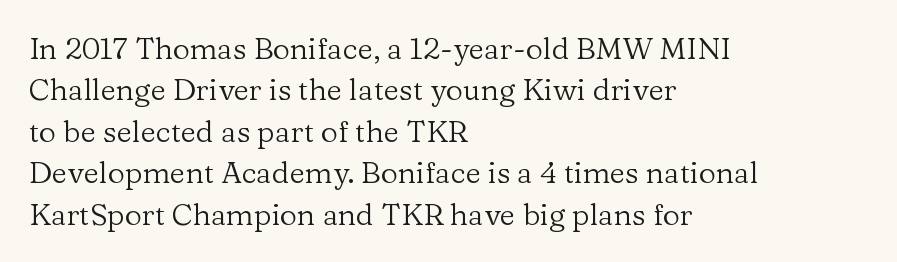
The image shows 30 px regular-weight serif type, upright; set left-aligned, normal line spacing (1.38x), normal letter spacing, not underlined; low stroke contrast and a medium x-height.
